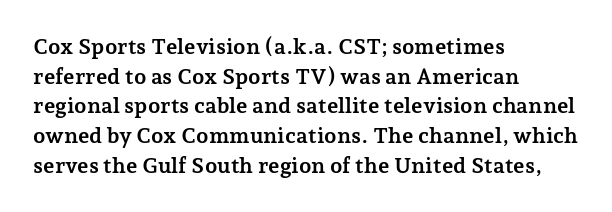
Q: Is the text bold? A: Yes.
Q: Is the text italic (slanted)? A: No, it is upright.
Q: Is the text underlined? A: No.
Q: How is the paragraph aligned? A: Left-aligned.
Q: Is the spacing between letters normal or unusually wide? A: Normal.
Q: Is the spacing between lines tight, normal or loose? A: Normal.
